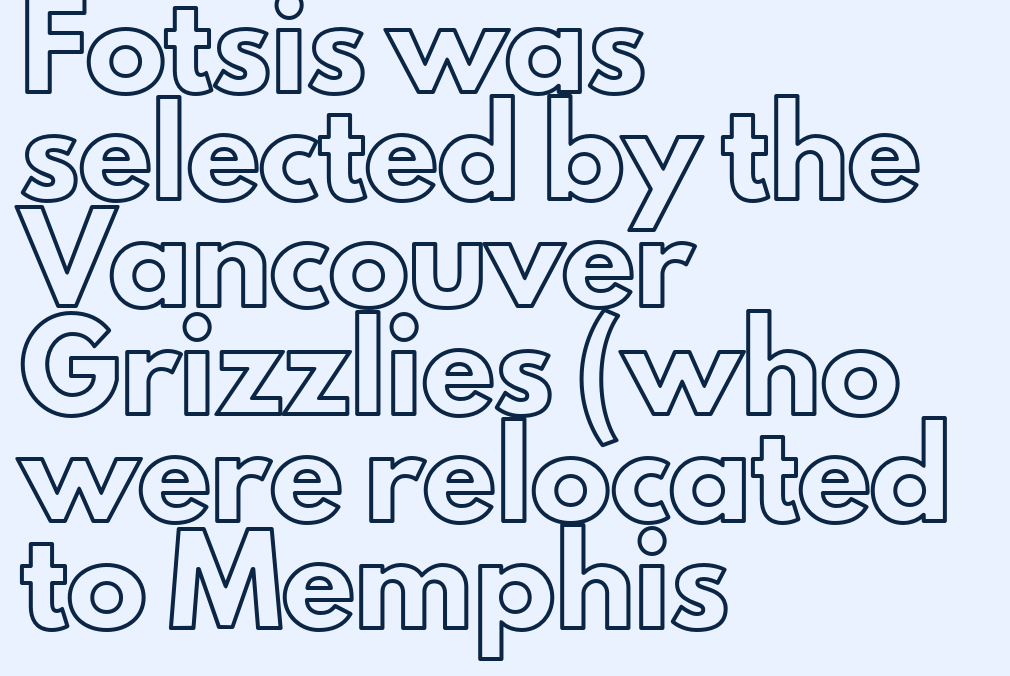
{"italic": "no", "width": "normal", "x_height": "small", "monospaced": "no", "underline": "no", "align": "left", "line_spacing": "normal", "line_spacing_ratio": 1.34, "letter_spacing": "normal", "letter_spacing_em": 0.0, "glyph_px": 80}
